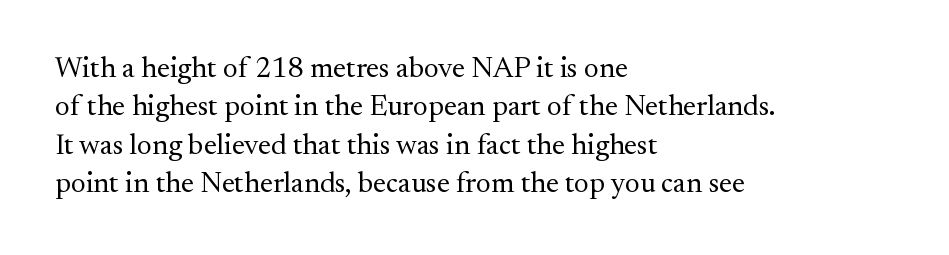
{"serif": "yes", "italic": "no", "bold": "no", "weight": "regular", "width": "normal", "stroke_contrast": "medium", "x_height": "small", "monospaced": "no", "underline": "no", "align": "left", "line_spacing": "normal", "line_spacing_ratio": 1.32, "letter_spacing": "normal", "letter_spacing_em": 0.0, "glyph_px": 29}
